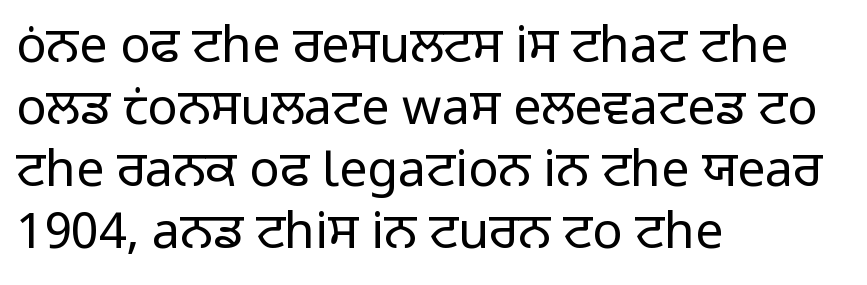
Regarding serifs, this sample does without them. Glance below the letters and you will spot only blank space. This rendering leaves character spacing at its baseline value. Italic? Not at all — the glyphs are vertical. Stems and bowls with no extra thickness — not bold.
